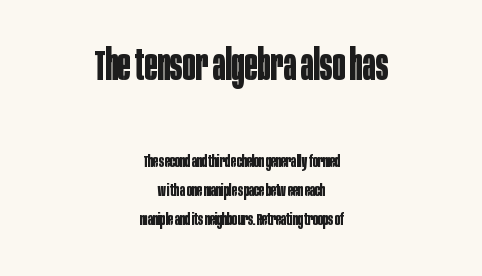
{"serif": "no", "italic": "no", "bold": "yes", "weight": "bold", "width": "condensed", "stroke_contrast": "low", "x_height": "large", "monospaced": "no", "underline": "no", "align": "center", "line_spacing_ratio": 1.71, "letter_spacing": "normal", "letter_spacing_em": 0.0, "larger_block": "first", "size_ratio": 2.53, "glyph_px": 43}
